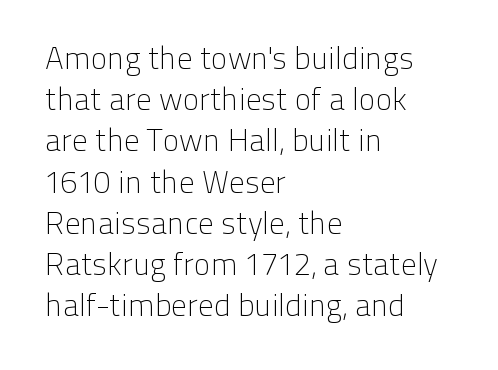
Q: Is the text bold? A: No.
Q: Is the text italic (slanted)? A: No, it is upright.
Q: Is the typeface a serif or a sans-serif typeface? A: Sans-serif.
Q: Is the text underlined? A: No.
Q: How is the paragraph aligned? A: Left-aligned.
Q: Is the spacing between letters normal or unusually wide? A: Normal.
Q: Is the spacing between lines tight, normal or loose? A: Normal.
Q: Width (condensed, normal, or wide)? A: Normal.
Q: Stroke contrast? A: Low.
Q: x-height? A: Medium.
Q: Monospaced? A: No.
